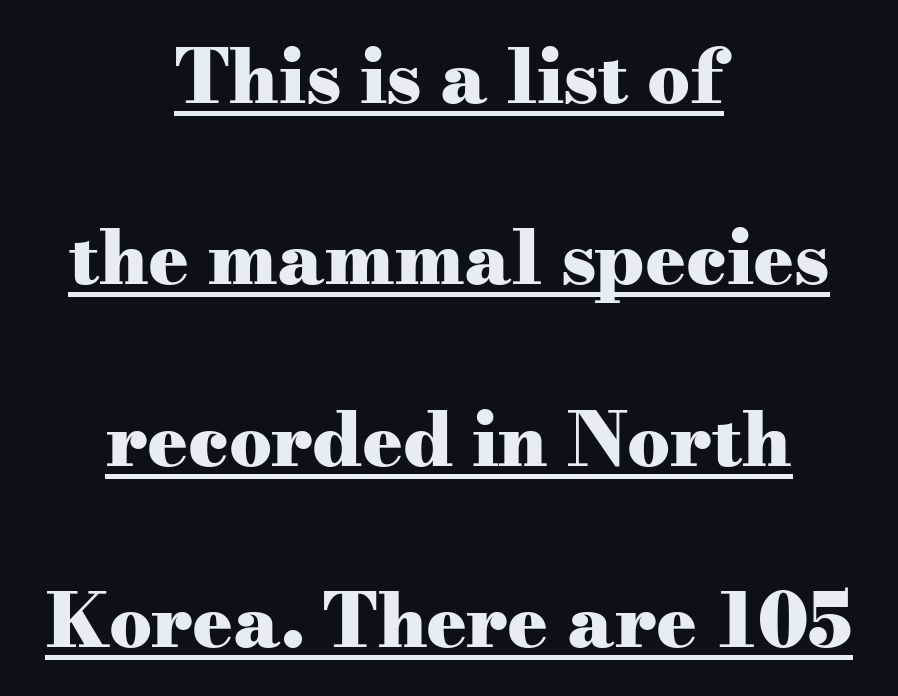
Q: Is the text bold? A: Yes.
Q: Is the text italic (slanted)? A: No, it is upright.
Q: Is the typeface a serif or a sans-serif typeface? A: Serif.
Q: Is the text underlined? A: Yes.
Q: How is the paragraph aligned? A: Centered.
Q: Is the spacing between letters normal or unusually wide? A: Normal.
Q: Is the spacing between lines tight, normal or loose? A: Loose.
Q: Width (condensed, normal, or wide)? A: Wide.
Q: Stroke contrast? A: Medium.
Q: x-height? A: Small.
Q: Monospaced? A: No.
